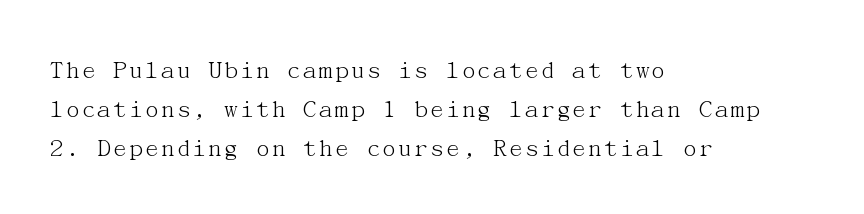
Q: Is the text bold? A: No.
Q: Is the text italic (slanted)? A: No, it is upright.
Q: Is the text underlined? A: No.
Q: How is the paragraph aligned? A: Left-aligned.
Q: Is the spacing between letters normal or unusually wide? A: Normal.
Q: Is the spacing between lines tight, normal or loose? A: Normal.
